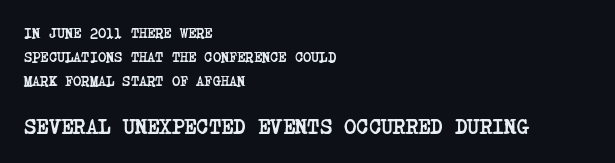
There is no visible air inserted between adjacent glyphs. Every letter is thick-stroked: bold, no question. Each line starts at the same left margin while the right side varies. The area under the type is left untouched. These two chunks differ in scale, with the bottom chunk taking the larger measure.
